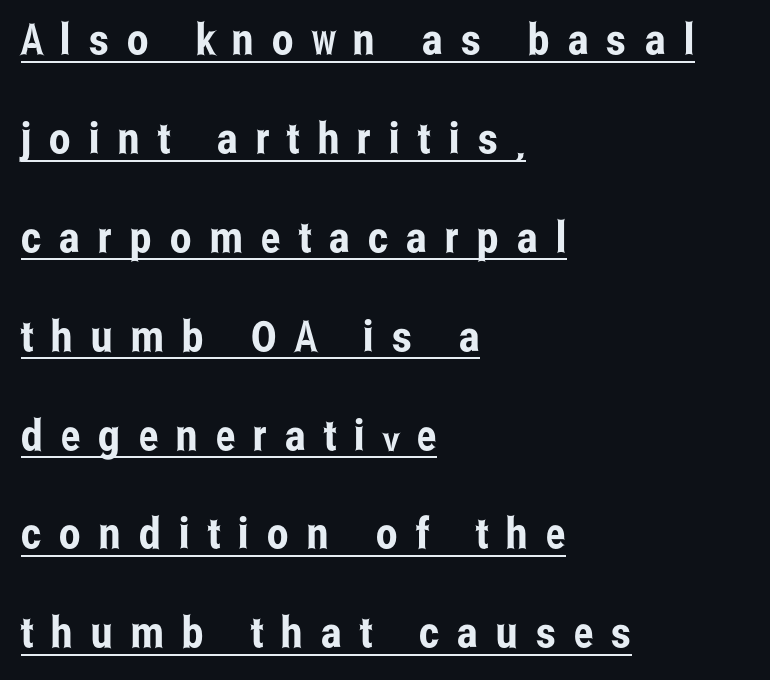
Q: Is the text italic (slanted)? A: No, it is upright.
Q: Is the typeface a serif or a sans-serif typeface? A: Sans-serif.
Q: Is the text underlined? A: Yes.
Q: How is the paragraph aligned? A: Left-aligned.
Q: Is the spacing between letters normal or unusually wide? A: Unusually wide.
Q: Is the spacing between lines tight, normal or loose? A: Loose.
Q: Width (condensed, normal, or wide)? A: Condensed.
Q: Stroke contrast? A: Low.
Q: x-height? A: Medium.
Q: Monospaced? A: No.
